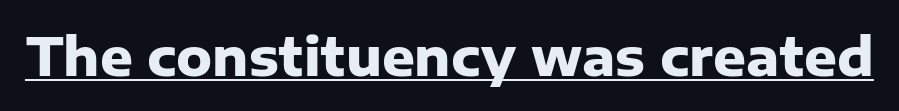
The image shows 51 px heavy sans-serif type, upright; set normal letter spacing, underlined; low stroke contrast and a medium x-height.
